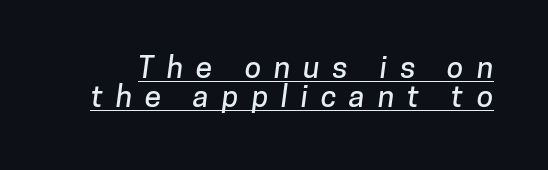
The image shows 30 px sans-serif type; set tight line spacing (0.96x), unusually wide letter spacing (+0.43 em), underlined; low stroke contrast and a medium x-height.
